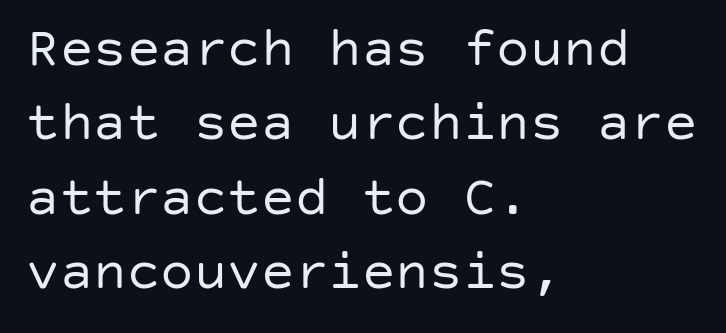
The image shows 56 px regular-weight sans-serif type, upright; set left-aligned, normal line spacing (1.33x), normal letter spacing, not underlined; low stroke contrast and a large x-height.
